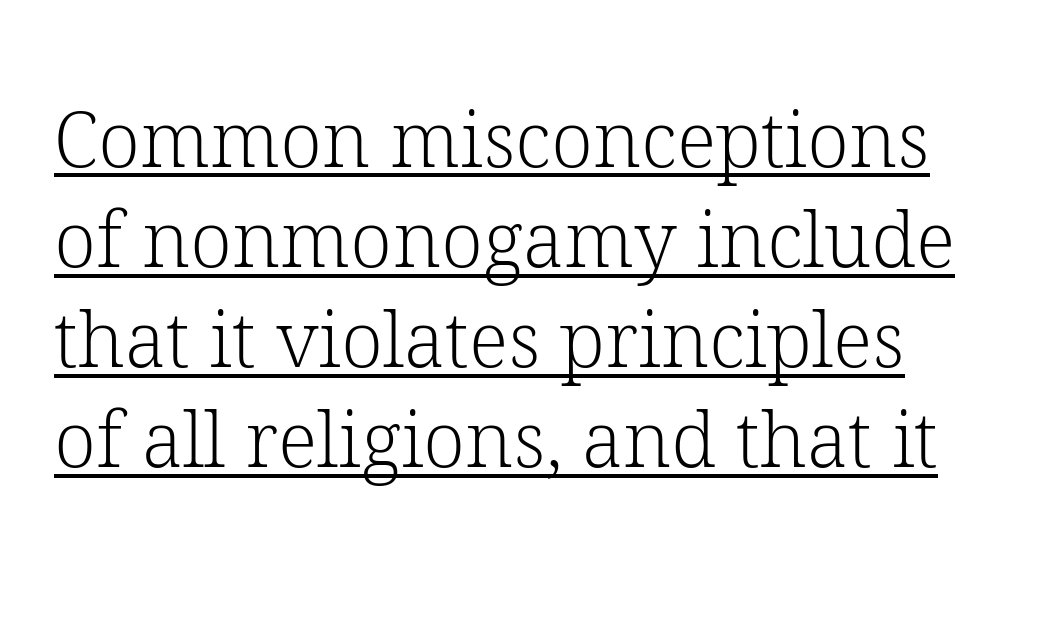
Q: Is the text bold? A: No.
Q: Is the text italic (slanted)? A: No, it is upright.
Q: Is the typeface a serif or a sans-serif typeface? A: Serif.
Q: Is the text underlined? A: Yes.
Q: Is the spacing between letters normal or unusually wide? A: Normal.
Q: Is the spacing between lines tight, normal or loose? A: Normal.
Q: Width (condensed, normal, or wide)? A: Normal.
Q: Stroke contrast? A: Low.
Q: x-height? A: Medium.
Q: Monospaced? A: No.
